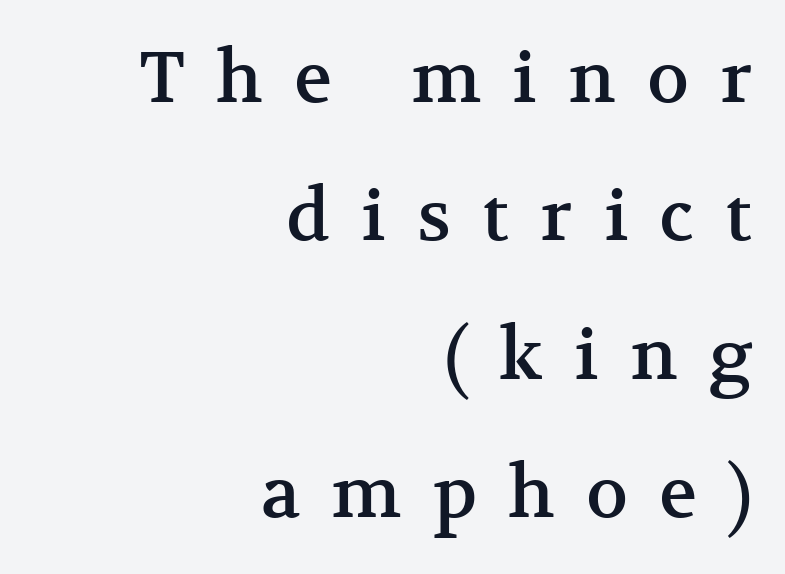
{"serif": "yes", "italic": "no", "width": "normal", "stroke_contrast": "medium", "x_height": "medium", "monospaced": "no", "underline": "no", "align": "right", "line_spacing": "loose", "line_spacing_ratio": 1.95, "letter_spacing": "wide", "letter_spacing_em": 0.44, "glyph_px": 71}
